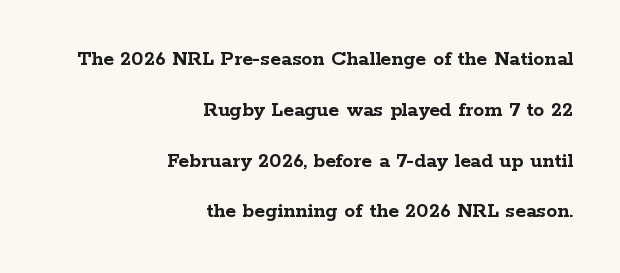
The image shows 22 px bold type, upright; set right-aligned, loose line spacing (2.31x), normal letter spacing, not underlined.
